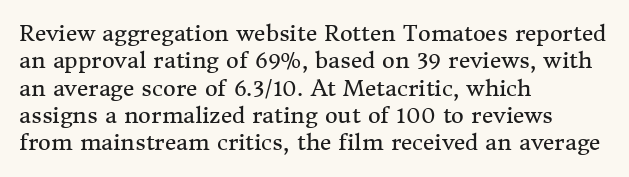
Q: Is the text bold? A: No.
Q: Is the text italic (slanted)? A: No, it is upright.
Q: Is the text underlined? A: No.
Q: How is the paragraph aligned? A: Left-aligned.
Q: Is the spacing between letters normal or unusually wide? A: Normal.
